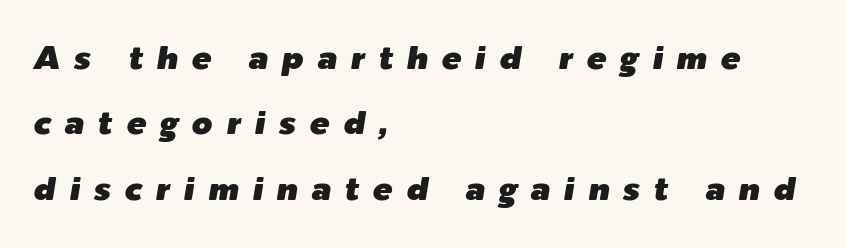
Q: Is the text italic (slanted)? A: Yes, it leans right by about 9 degrees.
Q: Is the text underlined? A: No.
Q: How is the paragraph aligned? A: Left-aligned.
Q: Is the spacing between letters normal or unusually wide? A: Unusually wide.
Q: Is the spacing between lines tight, normal or loose? A: Loose.
Q: Width (condensed, normal, or wide)? A: Normal.
Q: Stroke contrast? A: Low.
Q: x-height? A: Medium.
Q: Monospaced? A: No.
